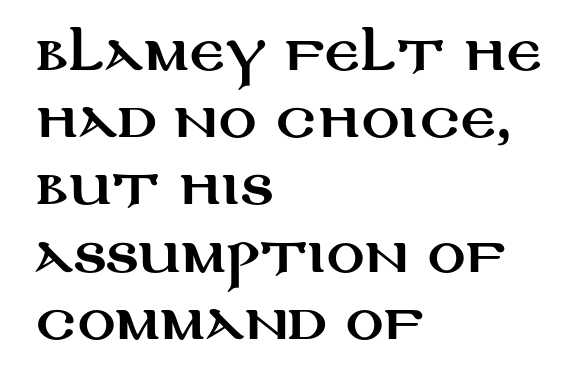
The image shows 47 px wide sans-serif type, upright; set left-aligned, normal line spacing (1.43x), normal letter spacing, not underlined; medium stroke contrast and a large x-height.
